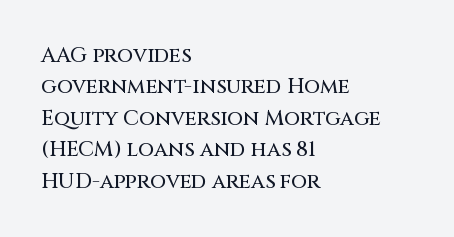
Unmarked baselines from the first word to the last. Every character sits straight up, as roman type does. The lines in this sample share a left origin and differ only in where they stop. Summary of vertical rhythm: regular, with standard interline spacing. Inter-character spacing is left at the font's built-in metrics.
